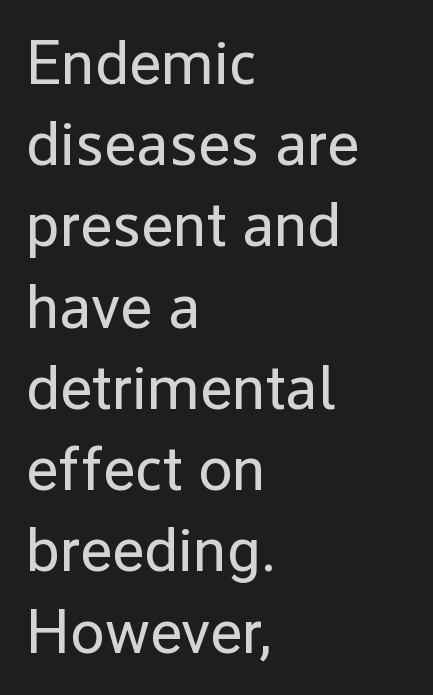
{"serif": "no", "italic": "no", "bold": "no", "weight": "regular", "width": "normal", "stroke_contrast": "low", "x_height": "medium", "monospaced": "no", "underline": "no", "align": "left", "line_spacing": "normal", "line_spacing_ratio": 1.31, "letter_spacing": "normal", "letter_spacing_em": 0.0, "glyph_px": 62}
